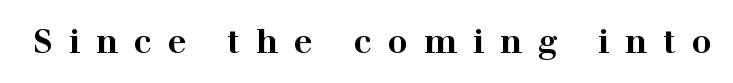
{"serif": "yes", "italic": "no", "bold": "yes", "weight": "bold", "width": "wide", "stroke_contrast": "high", "x_height": "medium", "monospaced": "no", "underline": "no", "letter_spacing": "wide", "letter_spacing_em": 0.48, "glyph_px": 33}
